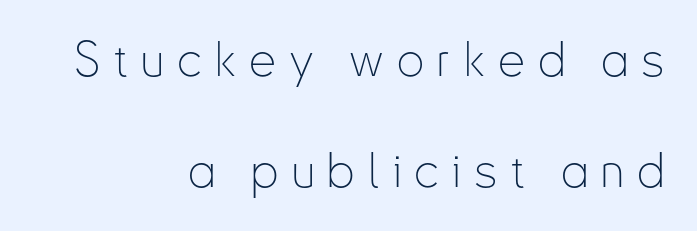
Stems and bowls with no extra thickness — not bold. Anything drawn beneath the words? Only blank space. Each line ends at the same right margin while the left side varies. Characters remain perfectly vertical along every line. Proportional: the letters do not fall into vertical columns. Each word looks stretched out because of the extra space between its letters.
